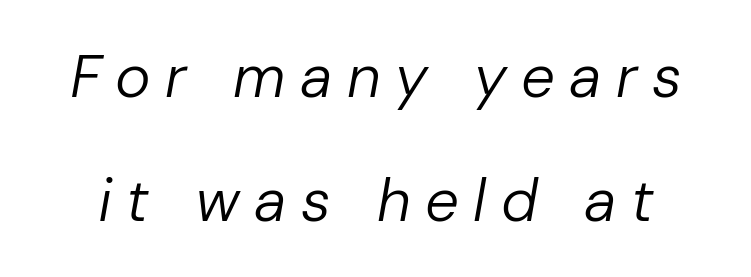
Stems and bowls with no extra thickness — not bold. Is this a fixed-width face? No — the glyphs have proportional, varying widths. Just letters on the line, the space beneath them empty. Quick note: interline space is abundant. Tracking value appears strongly positive — letters spread wide. If you drew a line through each stem, it would be angled.
